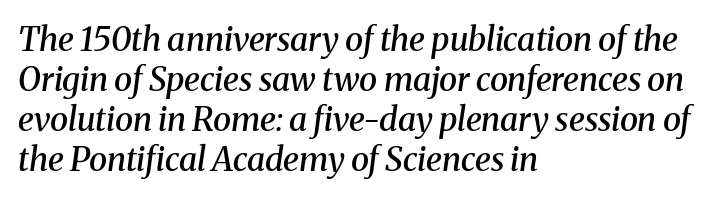
{"serif": "yes", "italic": "yes", "lean": "right", "slant_degrees": 8, "bold": "semi", "weight": "semibold", "width": "normal", "stroke_contrast": "medium", "x_height": "medium", "monospaced": "no", "underline": "no", "align": "left", "line_spacing_ratio": 1.21, "letter_spacing": "normal", "letter_spacing_em": 0.0, "glyph_px": 33}
